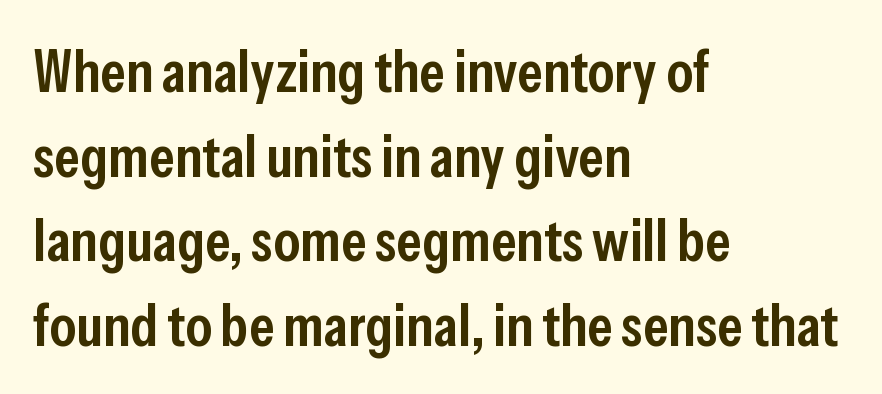
Q: Is the text bold? A: Semi-bold.
Q: Is the text italic (slanted)? A: No, it is upright.
Q: Is the typeface a serif or a sans-serif typeface? A: Sans-serif.
Q: Is the text underlined? A: No.
Q: How is the paragraph aligned? A: Left-aligned.
Q: Is the spacing between letters normal or unusually wide? A: Normal.
Q: Is the spacing between lines tight, normal or loose? A: Normal.
Q: Width (condensed, normal, or wide)? A: Condensed.
Q: Stroke contrast? A: Low.
Q: x-height? A: Medium.
Q: Monospaced? A: No.
